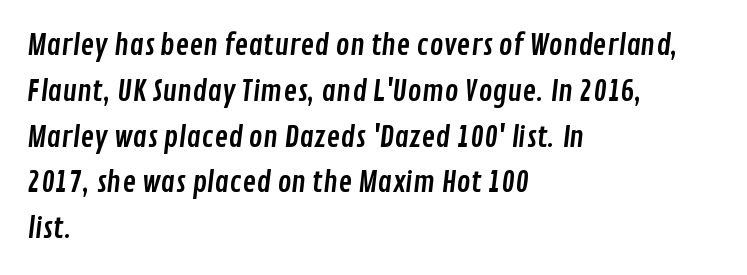
The image shows 29 px condensed sans-serif type; set left-aligned, normal line spacing (1.58x), normal letter spacing, not underlined; low stroke contrast and a medium x-height.
